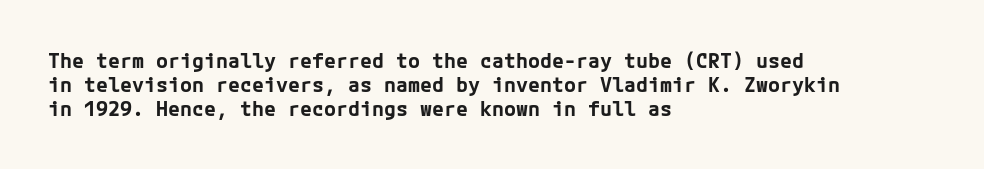
{"italic": "no", "bold": "yes", "underline": "no", "align": "left", "line_spacing_ratio": 1.2, "letter_spacing": "normal", "letter_spacing_em": 0.0, "glyph_px": 20}
